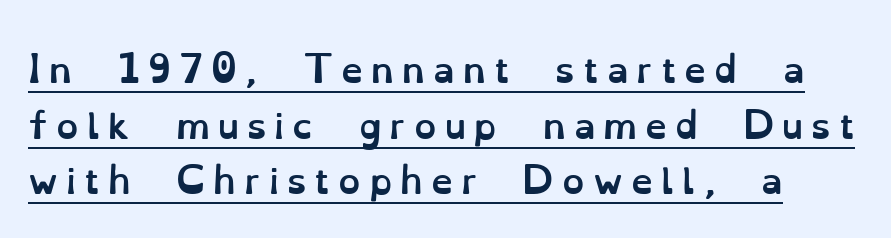
The horizontal fit of the characters is loose and conspicuously gappy. Does the weight exceed regular? Yes, all the way to bold. Think of a printed novel: that variable character pitch is what you see here. Tall strokes in this sample are plumb rather than angled.
